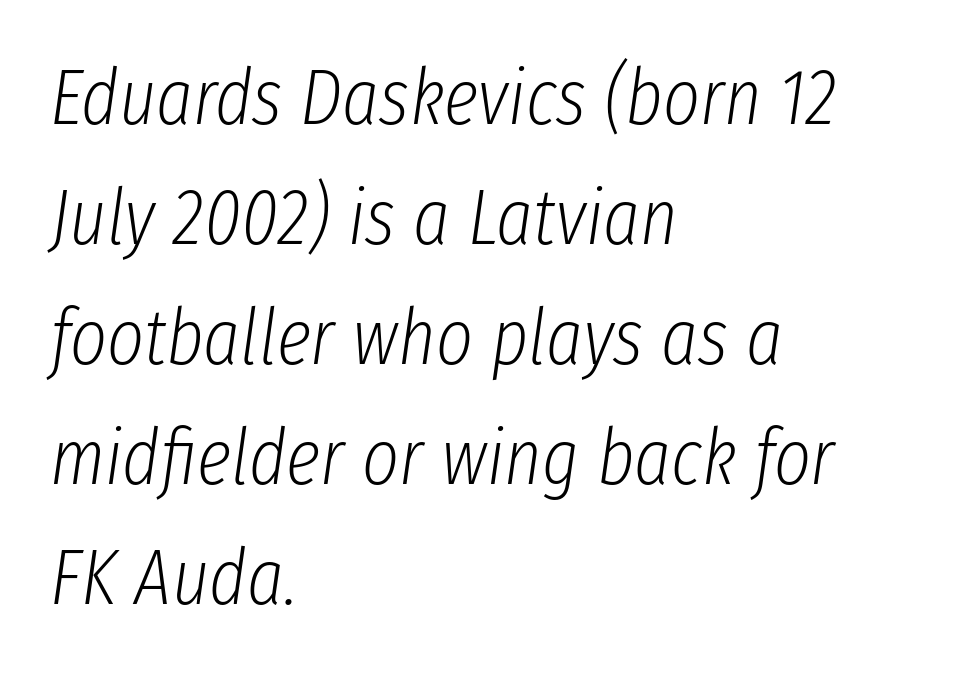
{"italic": "yes", "lean": "right", "slant_degrees": 8, "bold": "no", "weight": "light", "width": "condensed", "stroke_contrast": "low", "x_height": "medium", "monospaced": "no", "underline": "no", "align": "left", "line_spacing": "normal", "line_spacing_ratio": 1.52, "letter_spacing": "normal", "letter_spacing_em": 0.0, "glyph_px": 79}
